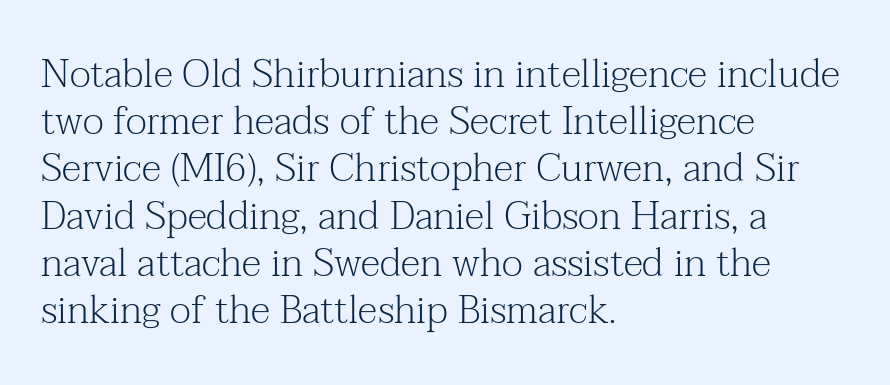
The image shows 39 px light serif type, upright; set left-aligned, line spacing 1.21x, normal letter spacing, not underlined; medium stroke contrast and a medium x-height.
